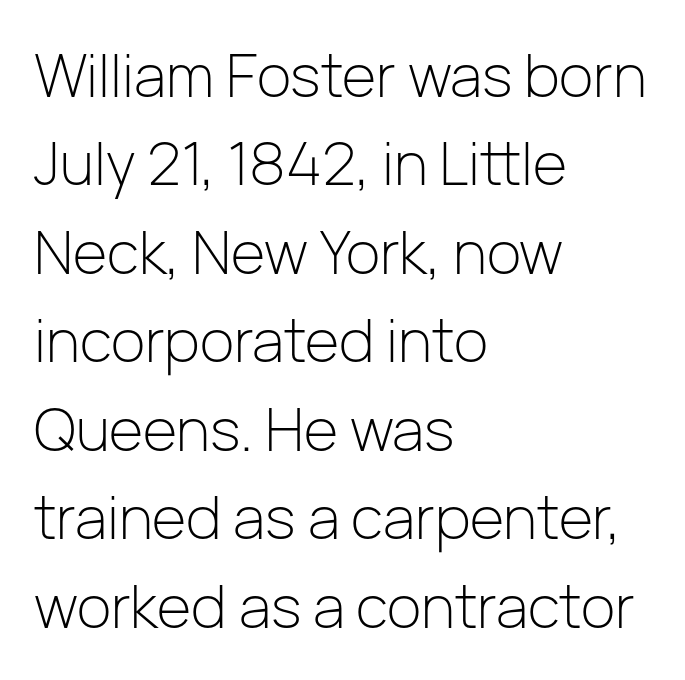
The type is set solid horizontally, with unmodified tracking. A bare baseline throughout the passage. Think of a printed novel: that variable character pitch is what you see here. Teacher's note: observe the even left margin — that is flush-left alignment.
